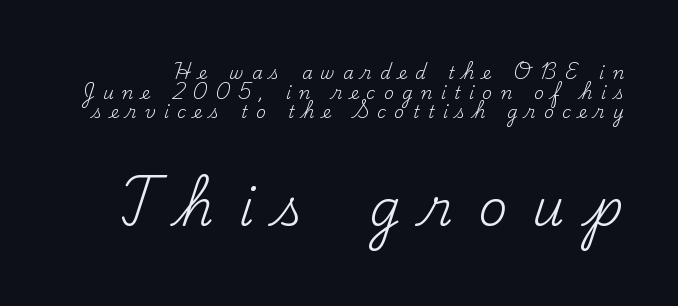
The image shows 50 px regular-weight serif type; set line spacing 1.16x, unusually wide letter spacing (+0.49 em), not underlined; the second (bottom) block is 2.94x larger; medium stroke contrast and a small x-height.
